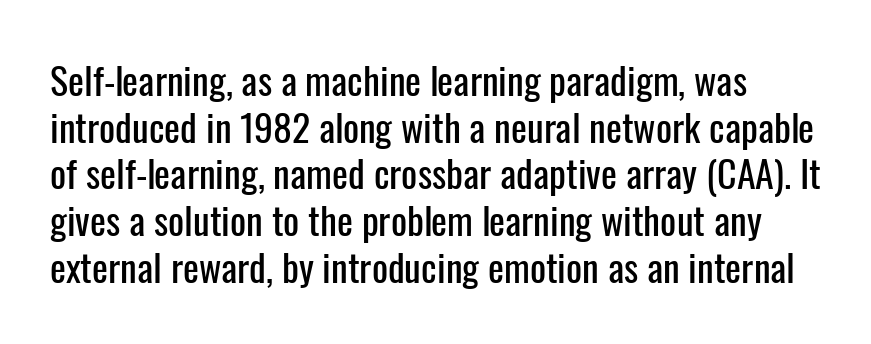
{"serif": "no", "italic": "no", "width": "condensed", "stroke_contrast": "low", "x_height": "medium", "monospaced": "no", "underline": "no", "line_spacing_ratio": 1.23, "letter_spacing": "normal", "letter_spacing_em": 0.0, "glyph_px": 38}
